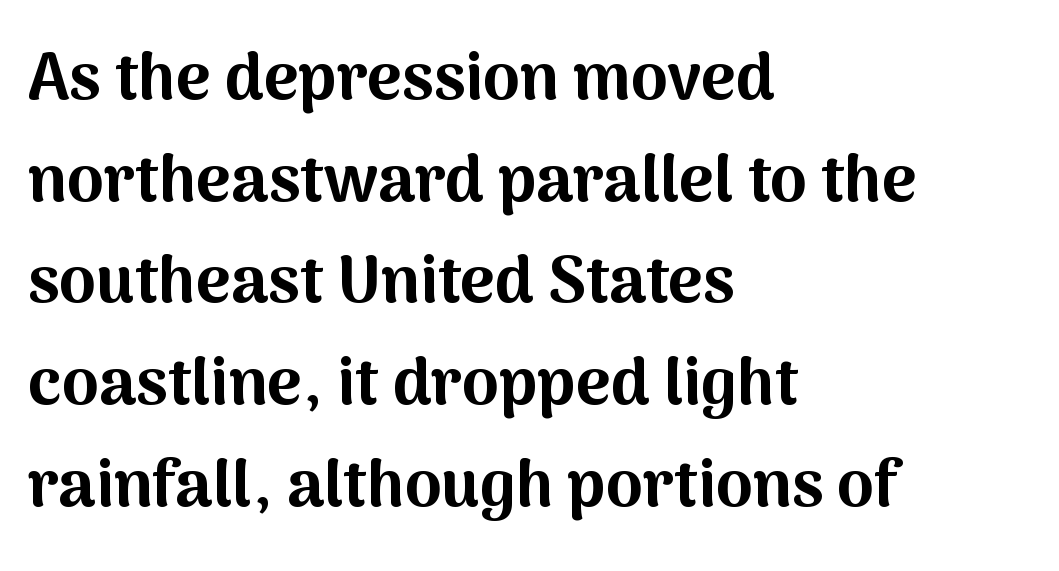
The image shows 66 px bold sans-serif type, upright; set left-aligned, normal line spacing (1.54x), normal letter spacing, not underlined; medium stroke contrast and a medium x-height.
